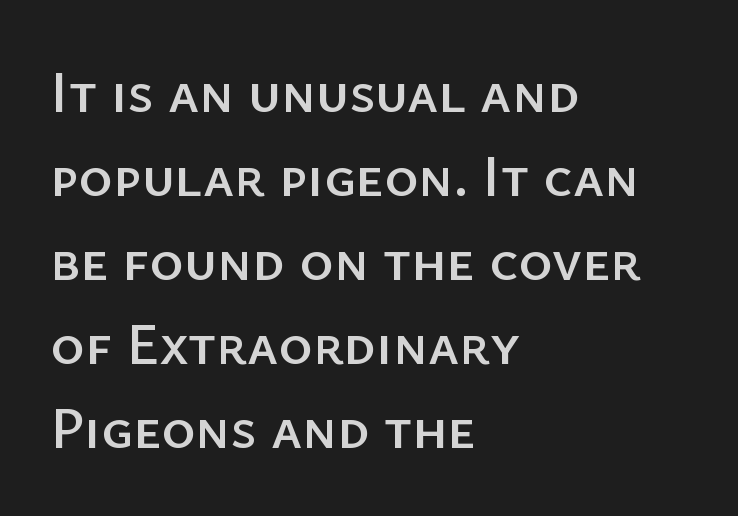
Q: Is the text italic (slanted)? A: No, it is upright.
Q: Is the typeface a serif or a sans-serif typeface? A: Sans-serif.
Q: Is the text underlined? A: No.
Q: How is the paragraph aligned? A: Left-aligned.
Q: Is the spacing between letters normal or unusually wide? A: Normal.
Q: Is the spacing between lines tight, normal or loose? A: Normal.
Q: Width (condensed, normal, or wide)? A: Normal.
Q: Stroke contrast? A: Low.
Q: x-height? A: Medium.
Q: Monospaced? A: No.
